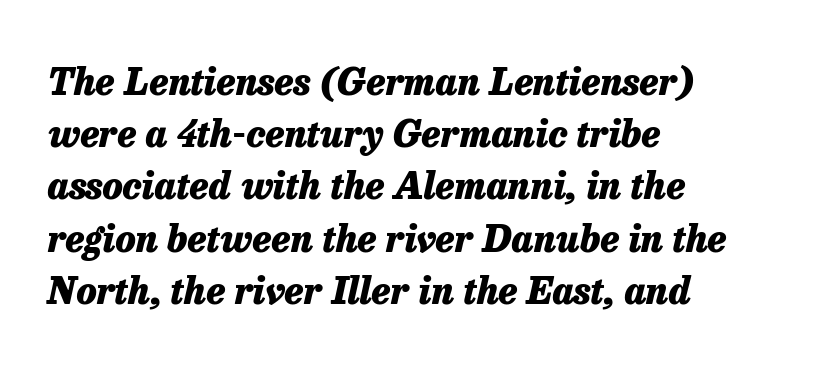
Q: Is the text bold? A: Yes.
Q: Is the text italic (slanted)? A: Yes, it leans right by about 13 degrees.
Q: Is the text underlined? A: No.
Q: How is the paragraph aligned? A: Left-aligned.
Q: Is the spacing between letters normal or unusually wide? A: Normal.
Q: Is the spacing between lines tight, normal or loose? A: Normal.
Q: Width (condensed, normal, or wide)? A: Normal.
Q: Stroke contrast? A: Low.
Q: x-height? A: Medium.
Q: Monospaced? A: No.
